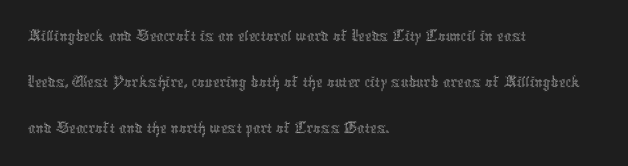
Lines of text with bare space underneath. The rag falls on the right side of this text block. Bold? No — there's no thickening of the strokes. Is this a fixed-width face? No — the glyphs have proportional, varying widths. The line texture is even and compact thanks to regular tracking.
